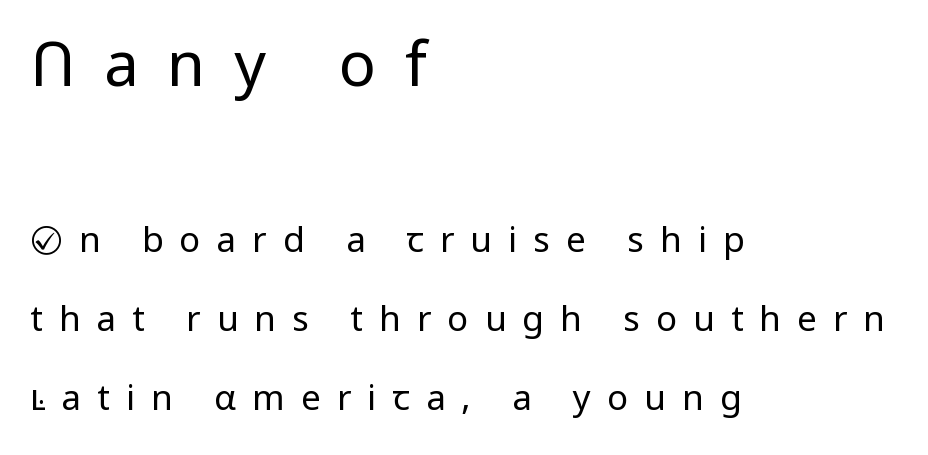
Q: Is the text bold? A: No.
Q: Is the text italic (slanted)? A: No, it is upright.
Q: Is the typeface a serif or a sans-serif typeface? A: Sans-serif.
Q: Is the text underlined? A: No.
Q: How is the paragraph aligned? A: Left-aligned.
Q: Is the spacing between letters normal or unusually wide? A: Unusually wide.
Q: Is the spacing between lines tight, normal or loose? A: Loose.
Q: Which block of text is set in a larger size, the first (top) or the second (bottom)? A: The first (top) one.
Q: Width (condensed, normal, or wide)? A: Normal.
Q: Stroke contrast? A: Low.
Q: x-height? A: Medium.
Q: Monospaced? A: No.
